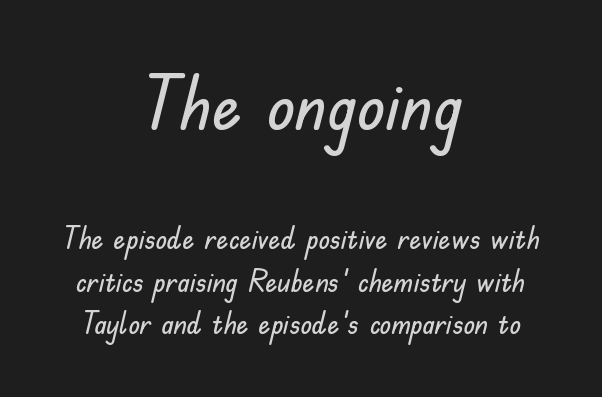
{"serif": "no", "width": "normal", "stroke_contrast": "low", "x_height": "small", "monospaced": "no", "underline": "no", "align": "center", "line_spacing": "normal", "line_spacing_ratio": 1.42, "letter_spacing": "normal", "letter_spacing_em": 0.0, "larger_block": "first", "size_ratio": 2.47, "glyph_px": 74}
